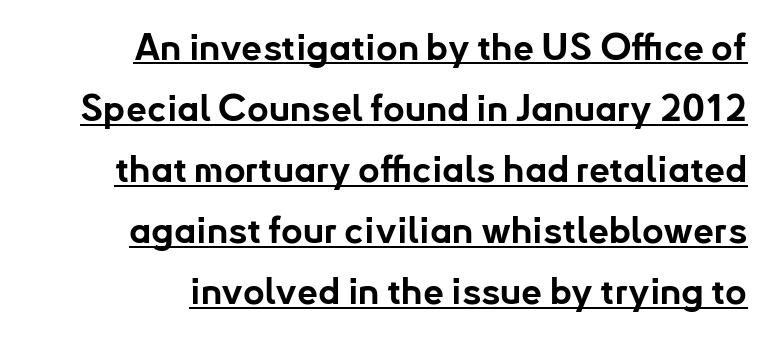
Here the designer chose a conventional face with non-uniform glyph widths. Ascenders rise straight up at ninety degrees. This sample uses a sans-serif face. The leading is moderate, giving the passage an even texture. No extra tracking has been applied to these lines. Check the space under the baseline: a stroke is drawn there.
